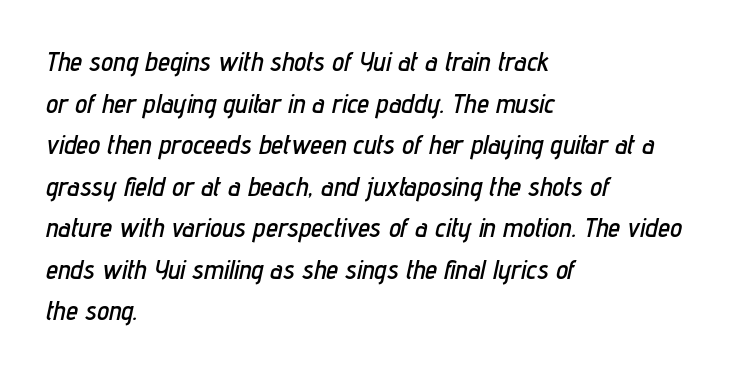
Descender tails drop into unmarked territory. The face used here is rendered with its standard letterfit. Reading down the block, your eye returns to a fixed left position each line. The rows are spaced the way most documents space them. Italic: yes, the glyphs are oblique.
